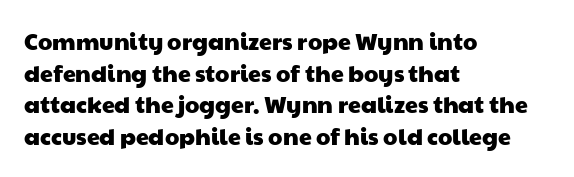
Horizontal alignment here is leftward, the default for most running prose. The line texture is even and compact thanks to regular tracking. Whoever set this chose a conventional vertical rhythm. Any mark beneath the type? The region is blank.
